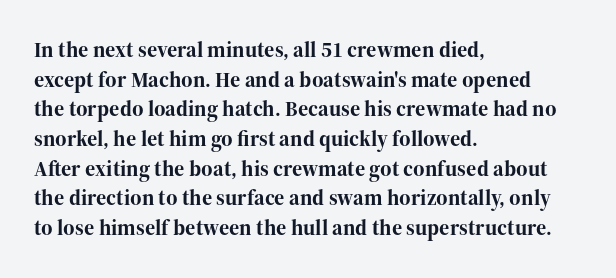
Caption: standard tracking, unaltered. Bold? Absolutely — the strokes are thick and heavy. Where is the straight margin? On the left. The line-height multiplier appears to be the usual default. Underlining? Definitely not there. Upright lettering throughout.
